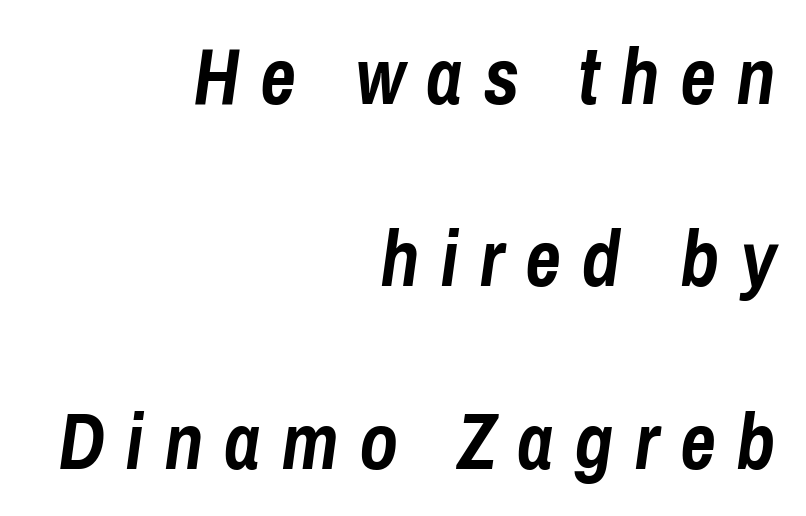
{"italic": "yes", "lean": "right", "slant_degrees": 8, "bold": "yes", "weight": "semibold", "width": "condensed", "stroke_contrast": "low", "x_height": "medium", "monospaced": "no", "underline": "no", "align": "right", "line_spacing": "loose", "line_spacing_ratio": 2.31, "letter_spacing": "wide", "letter_spacing_em": 0.26, "glyph_px": 79}
